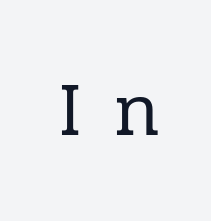
Q: Is the text bold? A: No.
Q: Is the text italic (slanted)? A: No, it is upright.
Q: Is the typeface a serif or a sans-serif typeface? A: Serif.
Q: Is the text underlined? A: No.
Q: Is the spacing between letters normal or unusually wide? A: Unusually wide.
Q: Width (condensed, normal, or wide)? A: Normal.
Q: Stroke contrast? A: Low.
Q: x-height? A: Medium.
Q: Monospaced? A: No.
